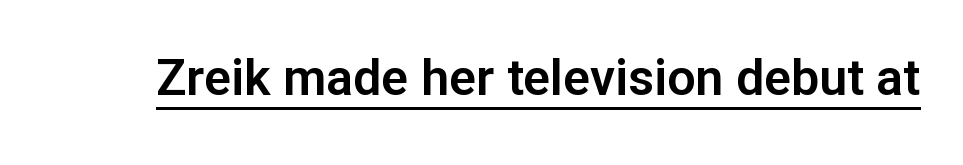
Looks like regular typesetting: each glyph gets only the width it needs. The gaps between neighbouring characters are ordinary and unremarkable. Typographically, this falls in the sans-serif category. Honestly, the underline is the first thing you notice here. You can tell it's not italic because the verticals are truly vertical.
